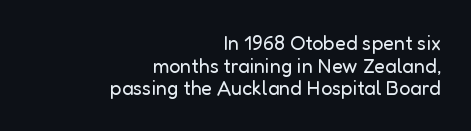
Q: Is the text bold? A: No.
Q: Is the text italic (slanted)? A: No, it is upright.
Q: Is the text underlined? A: No.
Q: How is the paragraph aligned? A: Right-aligned.
Q: Is the spacing between letters normal or unusually wide? A: Normal.
Q: Is the spacing between lines tight, normal or loose? A: Tight.
